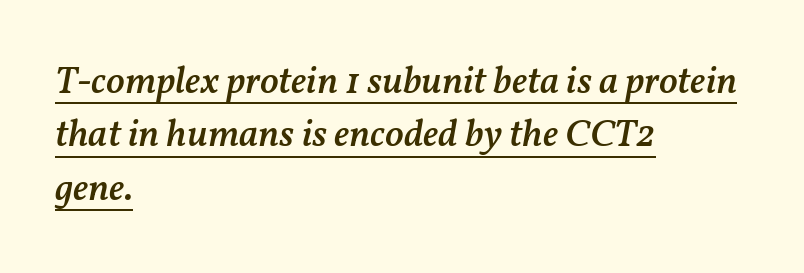
{"italic": "yes", "lean": "right", "slant_degrees": 11, "bold": "semi", "weight": "semibold", "width": "normal", "stroke_contrast": "medium", "x_height": "medium", "monospaced": "no", "underline": "yes", "align": "left", "line_spacing": "normal", "line_spacing_ratio": 1.37, "letter_spacing": "normal", "letter_spacing_em": 0.0, "glyph_px": 39}
